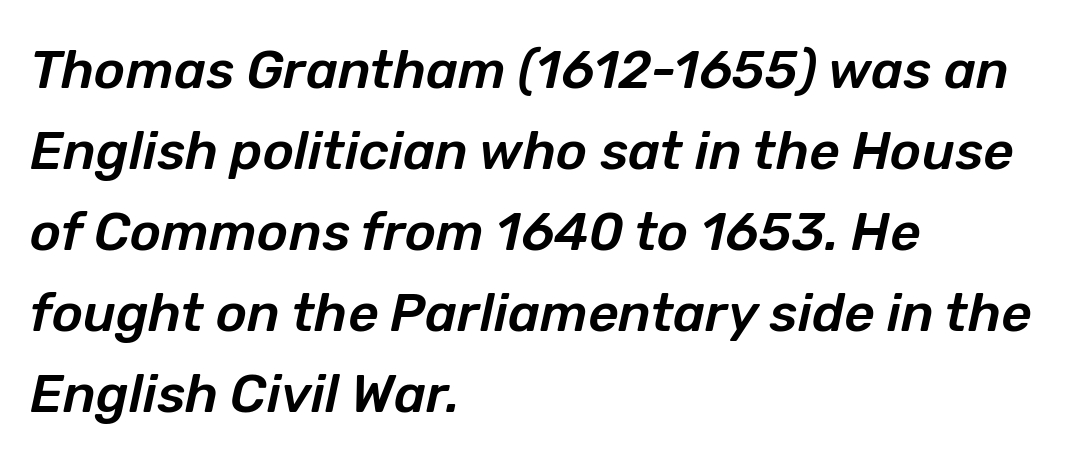
{"italic": "yes", "lean": "right", "slant_degrees": 12, "width": "normal", "stroke_contrast": "low", "x_height": "medium", "monospaced": "no", "underline": "no", "align": "left", "line_spacing": "normal", "line_spacing_ratio": 1.53, "letter_spacing": "normal", "letter_spacing_em": 0.0, "glyph_px": 53}
